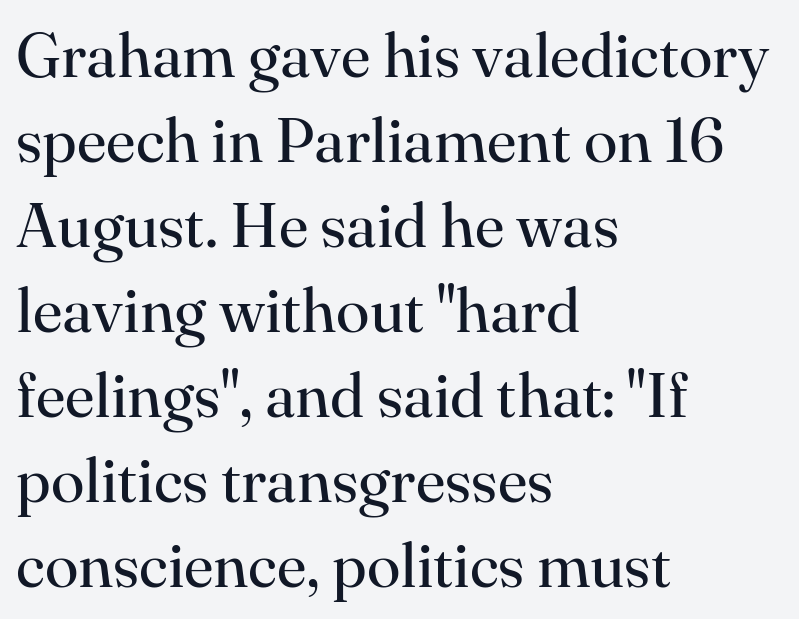
A typesetter would label this face a serif. These lines are rendered in a variable-pitch font. Each word holds together tightly as a unit, with standard inter-letter gaps. A classic flush-left, rag-right setting is used for this passage. Vertical stems look standard width or narrower in stroke.
